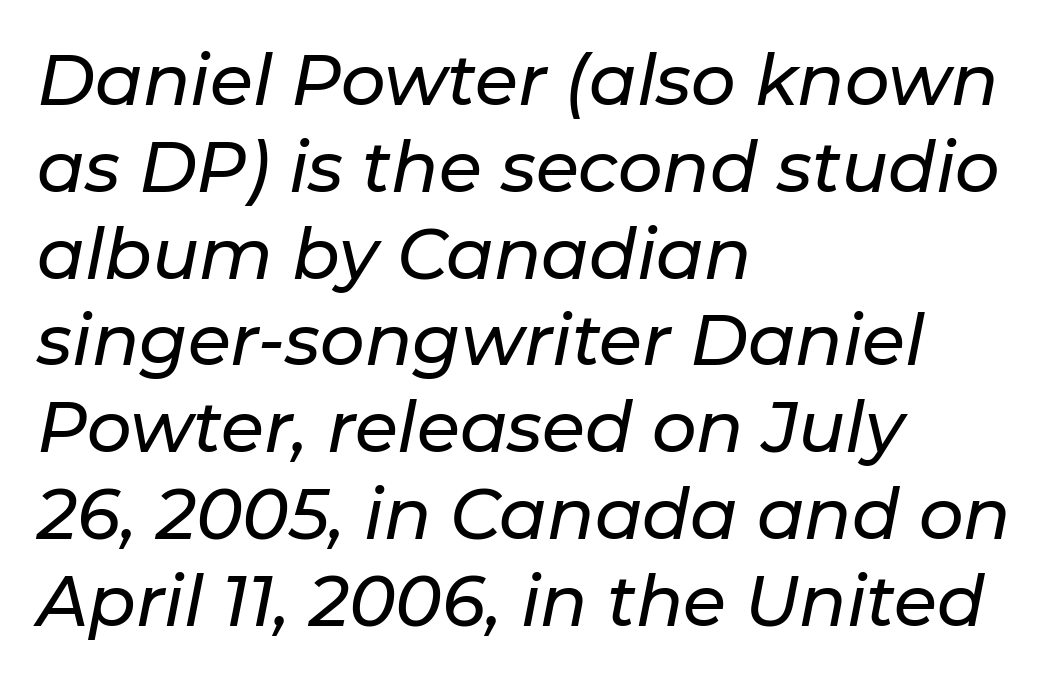
Looks like regular typesetting: each glyph gets only the width it needs. Left-aligned paragraph, ragged on the right. Between one letter and the next there's only the usual sliver of space. Each row of text sits above clean, open space. Notice how the stems are inclined rather than vertical — that's the hallmark of italics.
